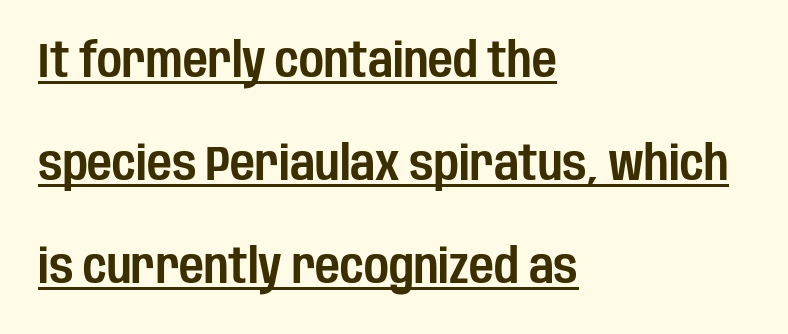
Quick note: underline on. Does the copy run flush right? No — it runs flush left. The rendering keeps characters at their native spacing. If you drew a line through each stem, it would be perfectly vertical.
